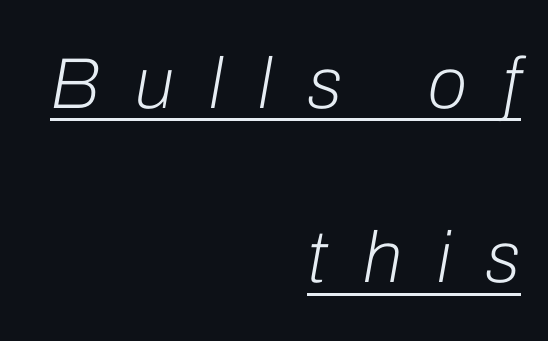
Q: Is the text bold? A: No.
Q: Is the text italic (slanted)? A: Yes, it leans right by about 10 degrees.
Q: Is the text underlined? A: Yes.
Q: How is the paragraph aligned? A: Right-aligned.
Q: Is the spacing between letters normal or unusually wide? A: Unusually wide.
Q: Is the spacing between lines tight, normal or loose? A: Loose.
Q: Width (condensed, normal, or wide)? A: Normal.
Q: Stroke contrast? A: Low.
Q: x-height? A: Medium.
Q: Monospaced? A: No.
